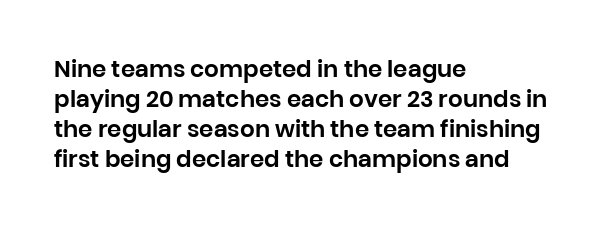
Q: Is the text italic (slanted)? A: No, it is upright.
Q: Is the text underlined? A: No.
Q: How is the paragraph aligned? A: Left-aligned.
Q: Is the spacing between letters normal or unusually wide? A: Normal.
Q: Is the spacing between lines tight, normal or loose? A: Normal.
